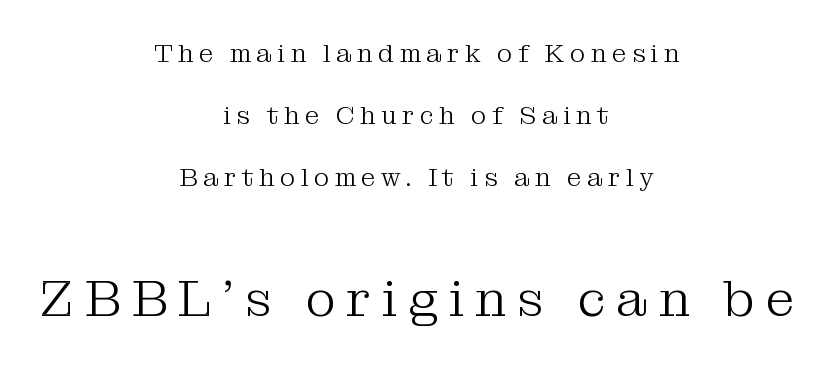
Visually, the bottom section dominates because its glyphs are scaled up. Characters follow at a spacing far wider than the type designer built in. Characters remain perfectly vertical along every line. Whoever set this chose breathing room over compactness in the vertical rhythm.
